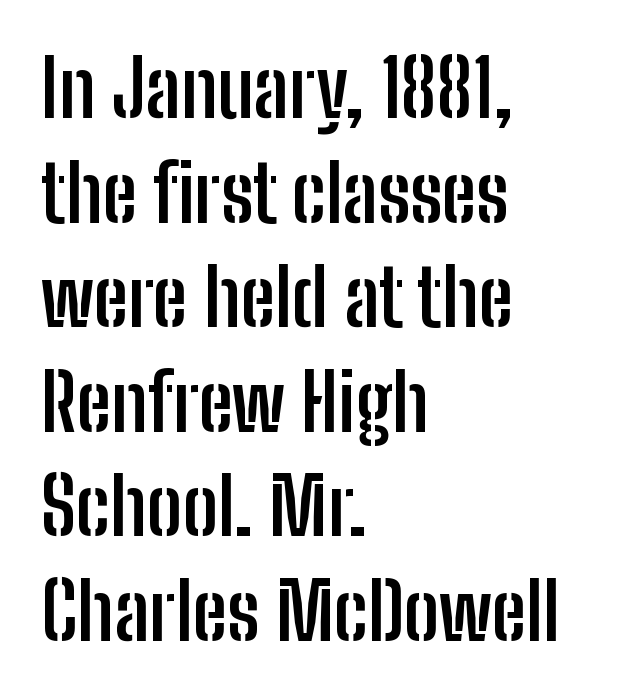
The image shows 78 px semibold, condensed sans-serif type, upright; set left-aligned, normal line spacing (1.34x), normal letter spacing, not underlined; low stroke contrast and a medium x-height.
